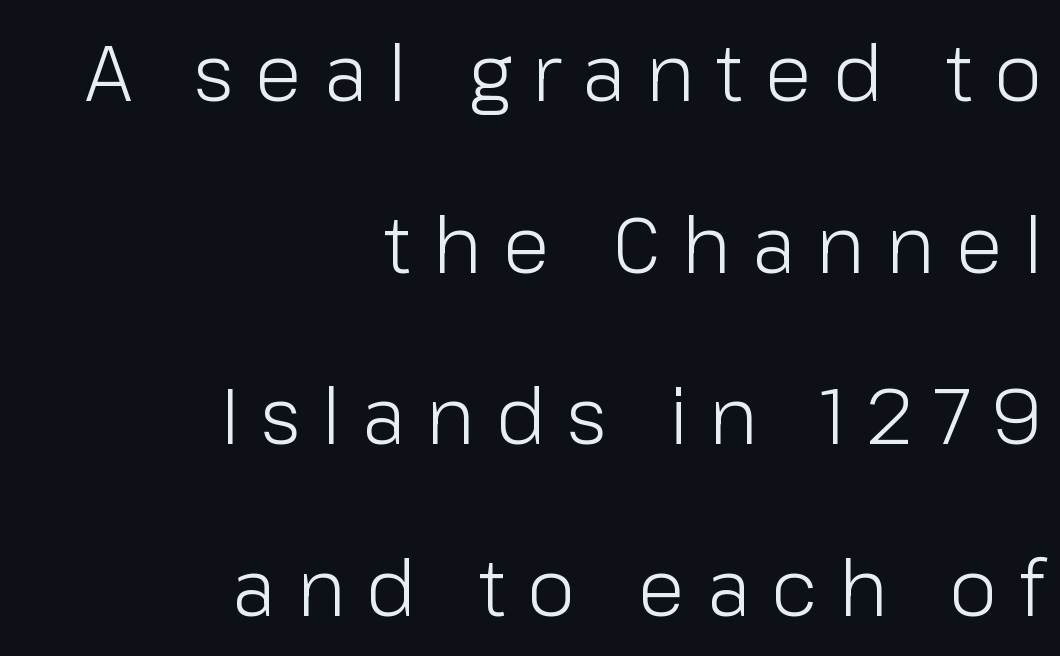
Q: Is the text bold? A: No.
Q: Is the text italic (slanted)? A: No, it is upright.
Q: Is the typeface a serif or a sans-serif typeface? A: Sans-serif.
Q: Is the text underlined? A: No.
Q: How is the paragraph aligned? A: Right-aligned.
Q: Is the spacing between letters normal or unusually wide? A: Unusually wide.
Q: Is the spacing between lines tight, normal or loose? A: Loose.
Q: Width (condensed, normal, or wide)? A: Normal.
Q: Stroke contrast? A: Low.
Q: x-height? A: Medium.
Q: Monospaced? A: No.
